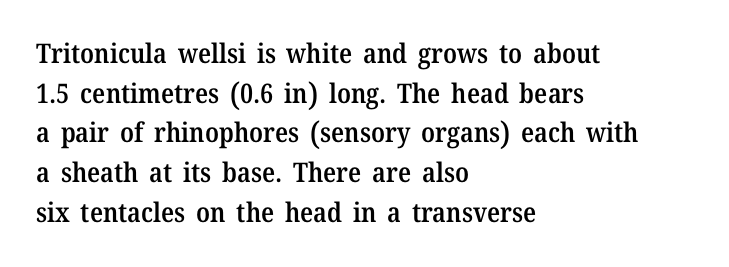
The image shows 27 px text type, upright; set left-aligned, normal line spacing (1.47x), normal letter spacing, not underlined.
